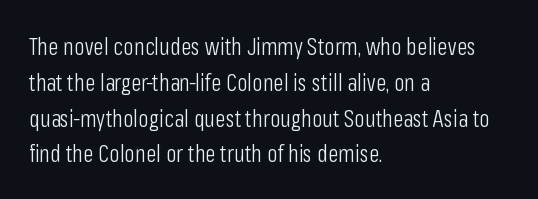
The image shows 24 px text type, upright; set left-aligned, normal line spacing (1.49x), normal letter spacing, not underlined.
